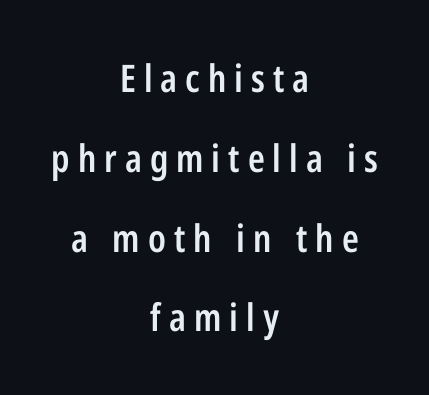
{"serif": "no", "italic": "no", "bold": "semi", "weight": "semibold", "width": "condensed", "stroke_contrast": "low", "x_height": "medium", "monospaced": "no", "underline": "no", "align": "center", "line_spacing": "loose", "line_spacing_ratio": 2.1, "letter_spacing": "wide", "letter_spacing_em": 0.21, "glyph_px": 38}
